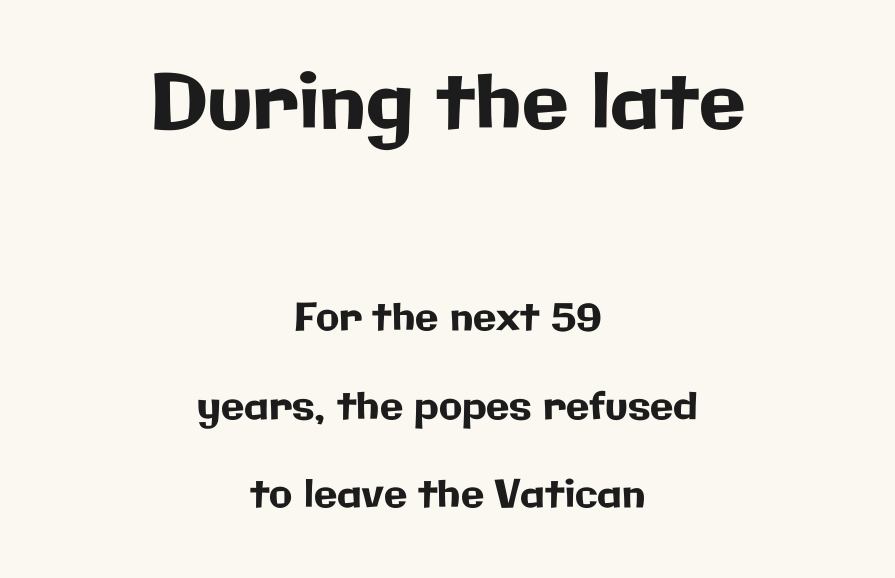
Q: Is the text italic (slanted)? A: No, it is upright.
Q: Is the typeface a serif or a sans-serif typeface? A: Sans-serif.
Q: Is the text underlined? A: No.
Q: How is the paragraph aligned? A: Centered.
Q: Is the spacing between letters normal or unusually wide? A: Normal.
Q: Is the spacing between lines tight, normal or loose? A: Loose.
Q: Which block of text is set in a larger size, the first (top) or the second (bottom)? A: The first (top) one.
Q: Width (condensed, normal, or wide)? A: Normal.
Q: Stroke contrast? A: Low.
Q: x-height? A: Medium.
Q: Monospaced? A: No.
